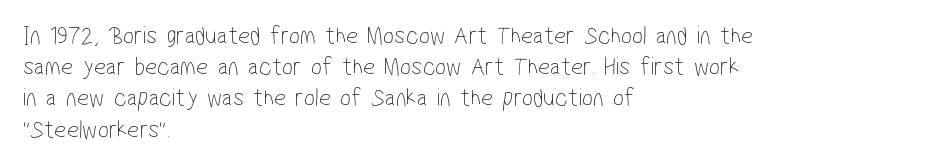
Q: Is the text bold? A: No.
Q: Is the text underlined? A: No.
Q: How is the paragraph aligned? A: Left-aligned.
Q: Is the spacing between letters normal or unusually wide? A: Normal.
